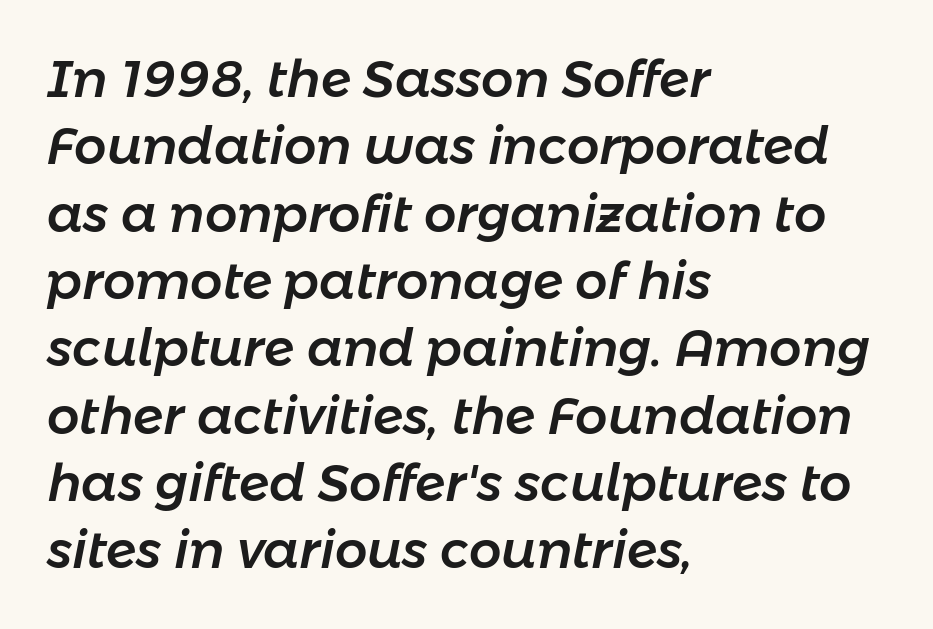
The image shows 51 px text type, italic (leaning right); set left-aligned, normal line spacing (1.32x), normal letter spacing, not underlined; low stroke contrast and a medium x-height.
